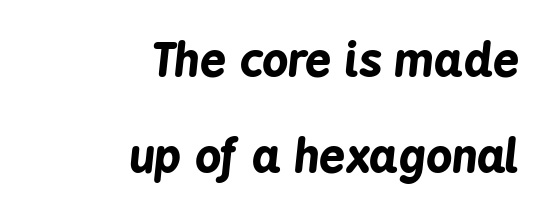
Heavy-handed strokes throughout: this text is bold. Italic? Definitely — the glyphs are oblique. Note the varied advance widths — an 'i' is clearly narrower than an 'm'. This sample trades compactness for vertical openness between lines. Does the copy run flush right? Yes — the right margin is perfectly even. Beneath every word, the page is bare.
